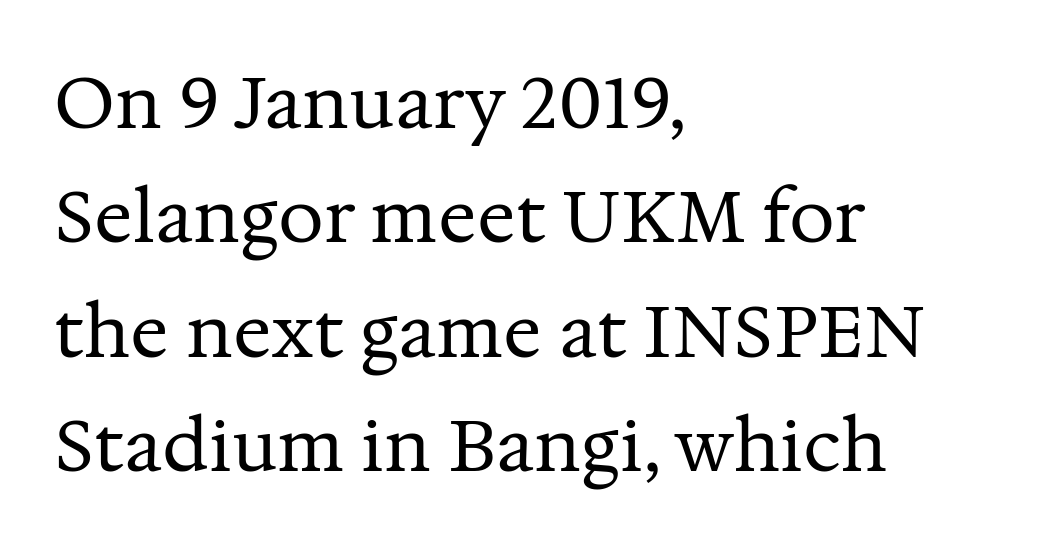
The image shows 72 px regular-weight serif type, upright; set left-aligned, normal line spacing (1.59x), normal letter spacing, not underlined; medium stroke contrast and a medium x-height.
